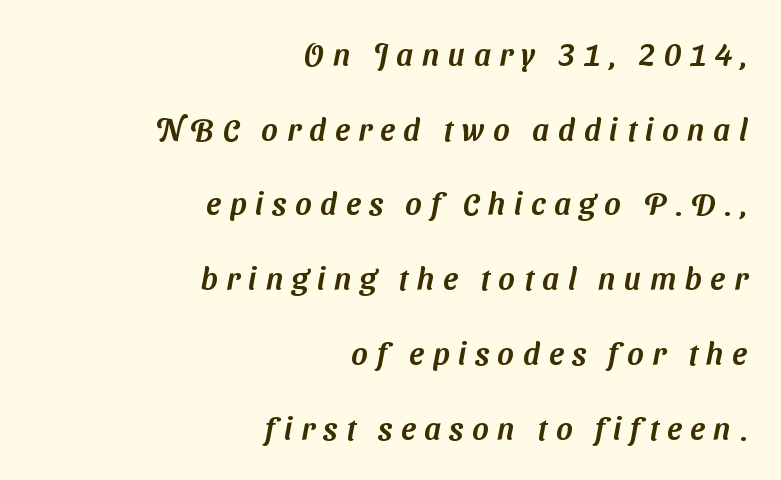
{"serif": "no", "width": "normal", "stroke_contrast": "medium", "x_height": "medium", "monospaced": "no", "underline": "no", "align": "right", "line_spacing": "loose", "line_spacing_ratio": 2.41, "letter_spacing": "wide", "letter_spacing_em": 0.28, "glyph_px": 31}
